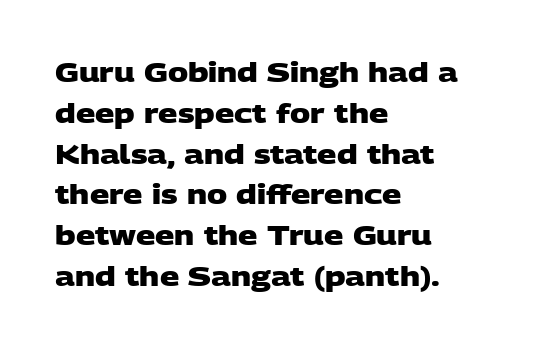
If you drew a ruler down the left edge, every line would touch it. Tracking value appears to be zero — textbook default spacing. In terms of weight, the rendering is a true, heavy bold. Horizontal bands of white between lines are of average thickness.
